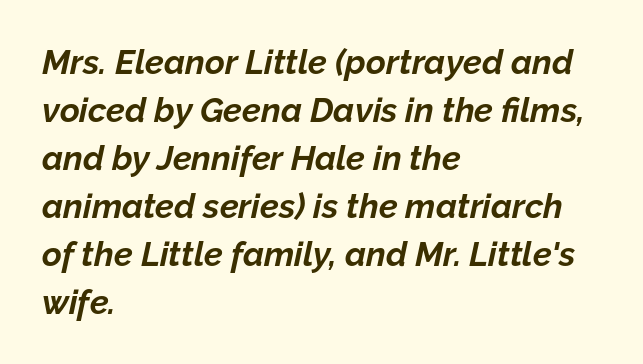
Q: Is the text bold? A: Yes.
Q: Is the text italic (slanted)? A: Yes, it leans right by about 12 degrees.
Q: Is the text underlined? A: No.
Q: How is the paragraph aligned? A: Left-aligned.
Q: Is the spacing between letters normal or unusually wide? A: Normal.
Q: Is the spacing between lines tight, normal or loose? A: Normal.
Q: Width (condensed, normal, or wide)? A: Normal.
Q: Stroke contrast? A: Low.
Q: x-height? A: Medium.
Q: Monospaced? A: No.
